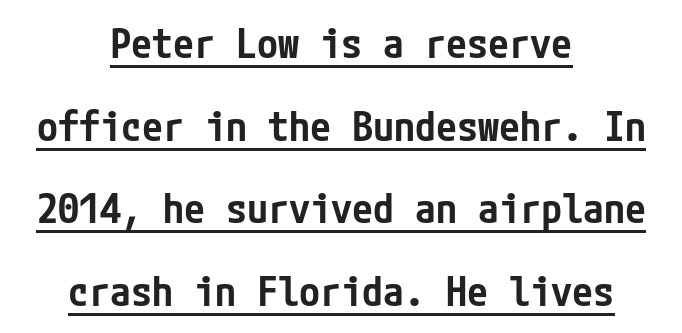
This sample is center-justified, so both line endings float freely. Is the type bold? Partly — it's a semibold, heavier than regular but not fully bold. The passage shown is typeset with a sans-serif family. In terms of leading, this rendering errs on the spacious side. In designer terms, the underline attribute is active on this setting.
